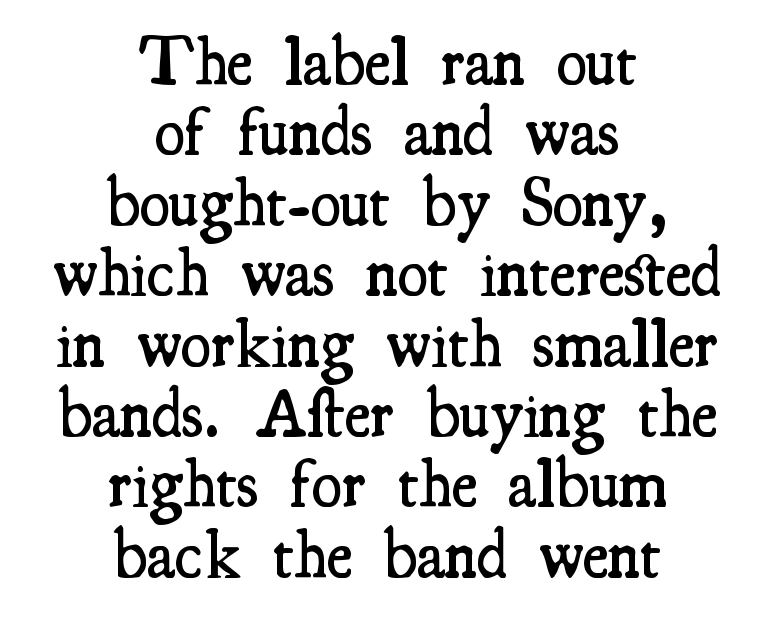
Words float on clear page, feet unadorned. Quick note: interline space is minimal. Stroke thickness is moderately raised; the sample reads as semibold. Is there any slant? The stems are plumb. Think of a printed novel: that variable character pitch is what you see here. What kind of face is this? One with serifs.
